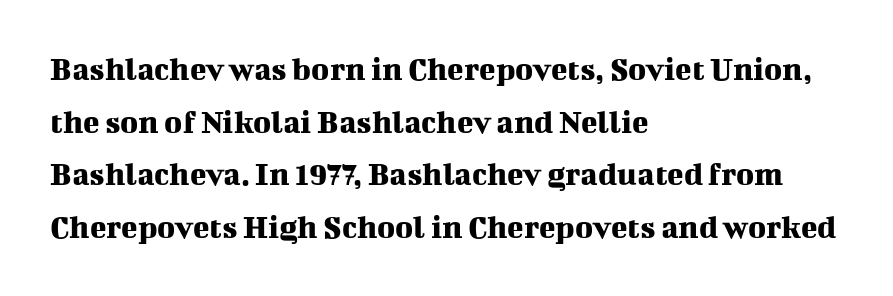
Vertical strokes here are truly vertical. Vertically, the passage feels balanced, rows spaced as you'd expect. The gaps between neighbouring characters are ordinary and unremarkable. These lines are composed in type with serifs.
